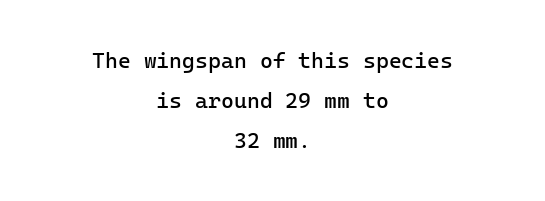
The lettering stays uniformly vertical, giving the passage a roman look. Think standard paragraph weight, or any step lighter than that. Short and long lines alike share a common midpoint. There is no visible air inserted between adjacent glyphs. Check under the words: just untouched page.
